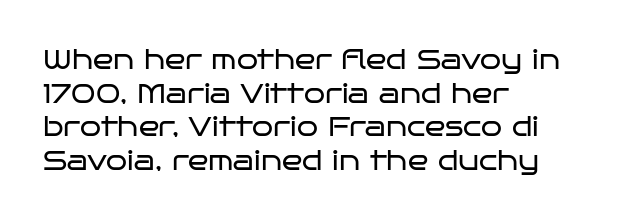
Whoever set this chose a conventional vertical rhythm. Each stroke keeps to a modest, everyday thickness or less. Is there any slant? The stems are plumb. Any mark beneath the type? The region is blank. Horizontal alignment here is leftward, the default for most running prose.
